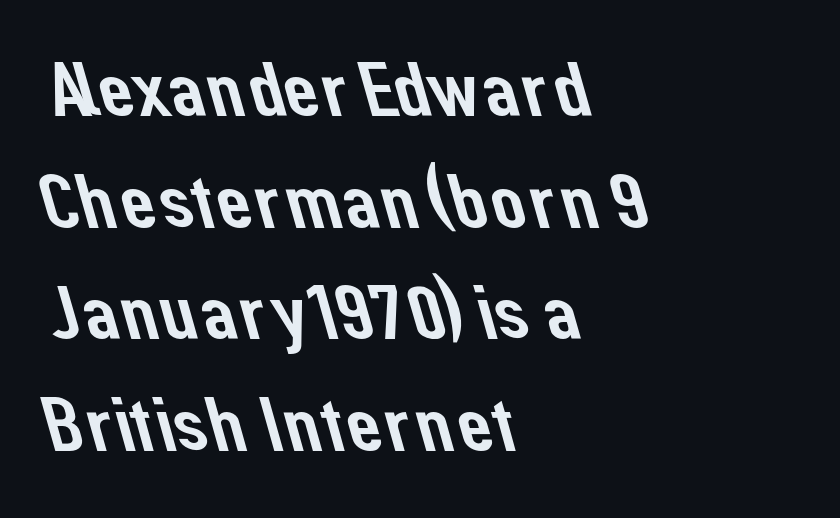
Q: Is the typeface a serif or a sans-serif typeface? A: Sans-serif.
Q: Is the text underlined? A: No.
Q: How is the paragraph aligned? A: Left-aligned.
Q: Is the spacing between letters normal or unusually wide? A: Normal.
Q: Is the spacing between lines tight, normal or loose? A: Normal.
Q: Width (condensed, normal, or wide)? A: Normal.
Q: Stroke contrast? A: Low.
Q: x-height? A: Medium.
Q: Monospaced? A: No.
